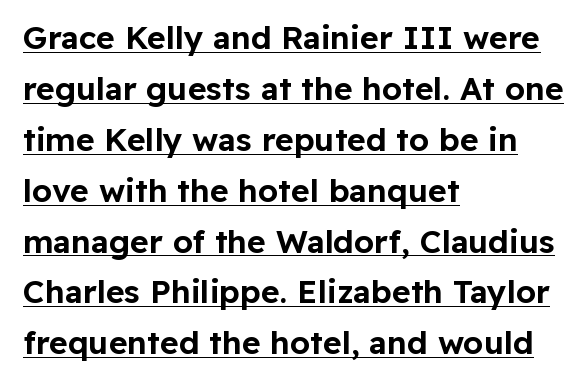
{"serif": "no", "italic": "no", "width": "normal", "stroke_contrast": "low", "x_height": "medium", "monospaced": "no", "underline": "yes", "align": "left", "line_spacing": "normal", "line_spacing_ratio": 1.59, "letter_spacing": "normal", "letter_spacing_em": 0.0, "glyph_px": 32}
